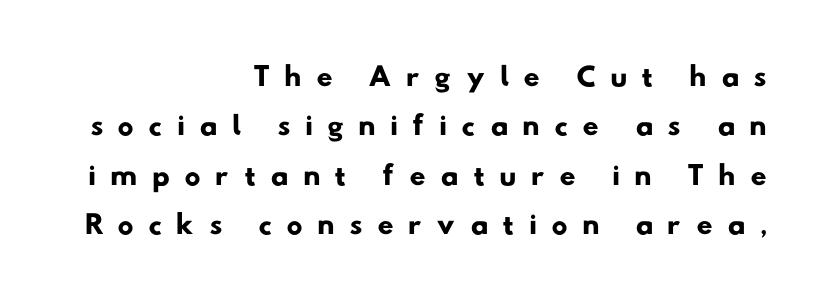
Glyph-to-glyph distance is far greater than everyday printed text. Character widths vary here, with narrow letters taking less room than wide ones. The line-height multiplier appears low, near solid setting. Bare-footed words on every line. Letterform terminals end flat and unadorned throughout the passage.
